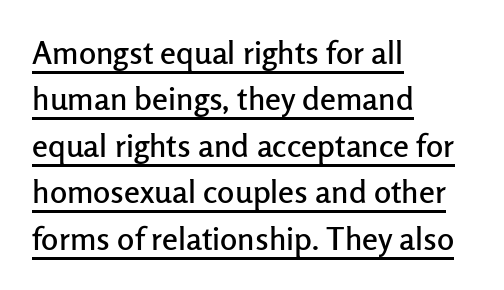
Does the leading feel generous? No, just average. Nothing unusual about the tracking: characters are spaced as the font intends. The letters advance in unequal steps, a hallmark of proportional type. Characters remain perfectly vertical along every line. A sans-serif font was chosen for this passage. The passage is arranged the way most books set body copy — flush left.
